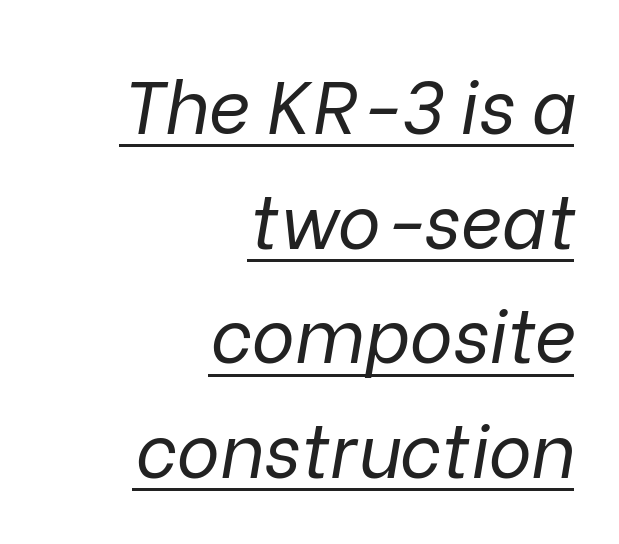
The image shows 73 px regular-weight type, italic (leaning right); set right-aligned, normal line spacing (1.57x), normal letter spacing, underlined; low stroke contrast and a medium x-height.
